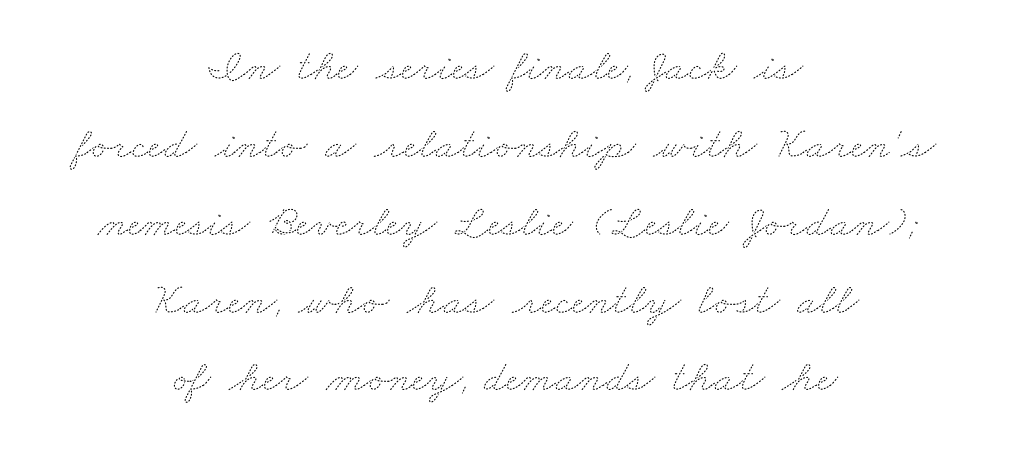
{"bold": "no", "weight": "thin", "width": "wide", "stroke_contrast": "medium", "x_height": "small", "monospaced": "no", "underline": "no", "align": "center", "line_spacing_ratio": 1.73, "letter_spacing": "normal", "letter_spacing_em": 0.0, "glyph_px": 45}
